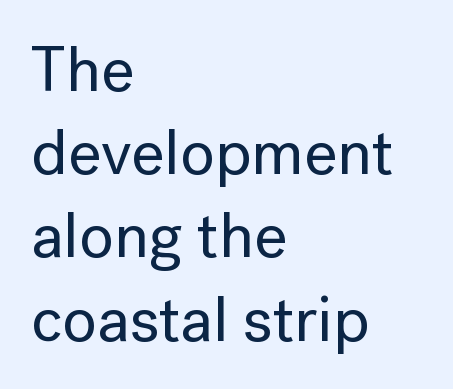
{"serif": "no", "italic": "no", "width": "normal", "stroke_contrast": "low", "x_height": "medium", "monospaced": "no", "underline": "no", "align": "left", "line_spacing": "normal", "line_spacing_ratio": 1.3, "letter_spacing": "normal", "letter_spacing_em": 0.0, "glyph_px": 64}
